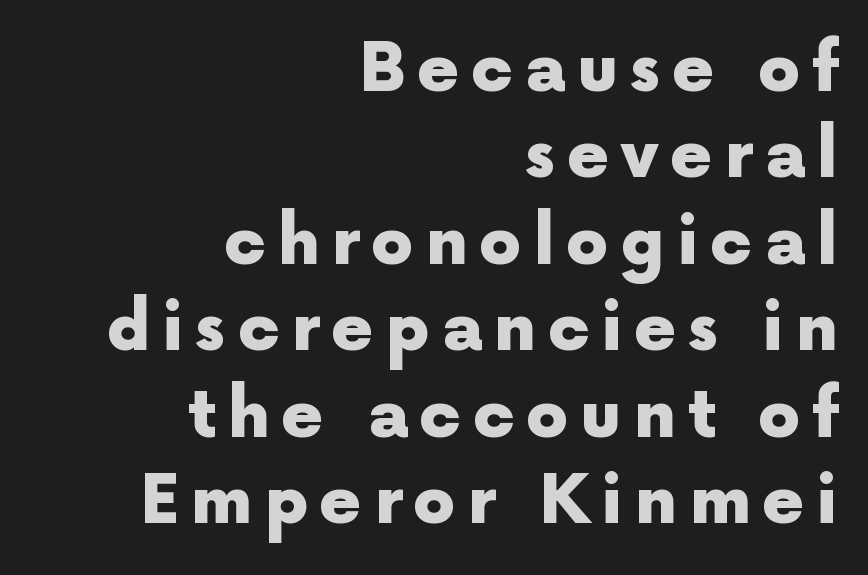
{"serif": "no", "italic": "no", "bold": "yes", "weight": "heavy", "width": "normal", "x_height": "medium", "monospaced": "no", "underline": "no", "align": "right", "line_spacing": "normal", "line_spacing_ratio": 1.29, "glyph_px": 67}
